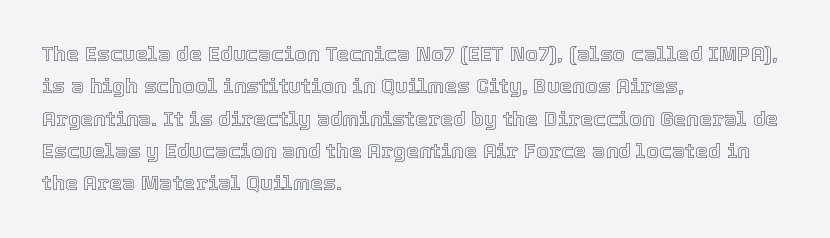
{"italic": "no", "underline": "no", "align": "left", "line_spacing": "normal", "line_spacing_ratio": 1.54, "letter_spacing": "normal", "letter_spacing_em": 0.0, "glyph_px": 21}
